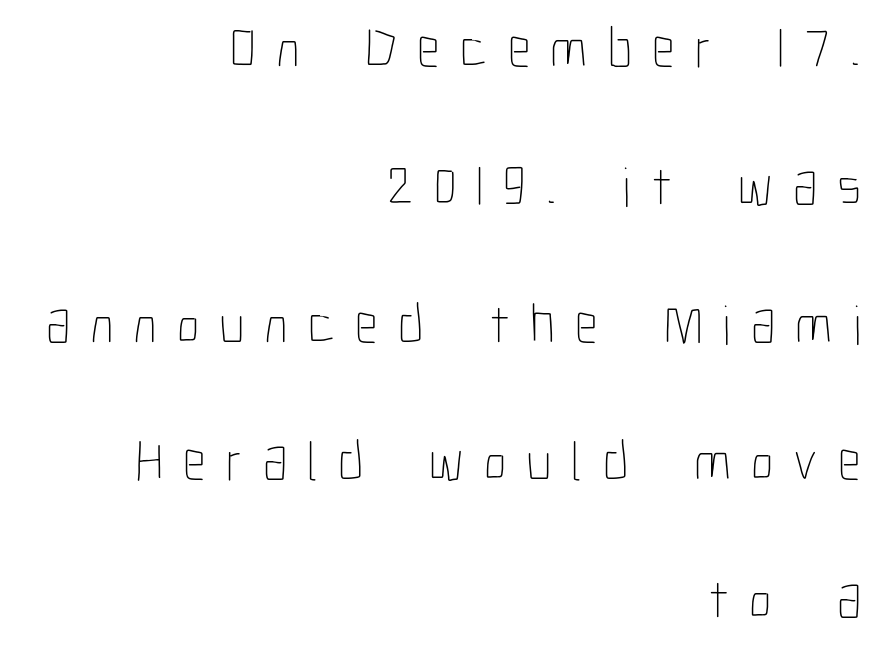
The gap between lines stays unmarked. Do the characters align in a grid? No, the font is proportional. One glance says open: line gaps are wider than usual. A flush-right, rag-left setting is used for this passage. These lines have a slow, spaced-out rhythm from letter to letter. Heaviness? Minimal to ordinary, like unemphasized prose.
